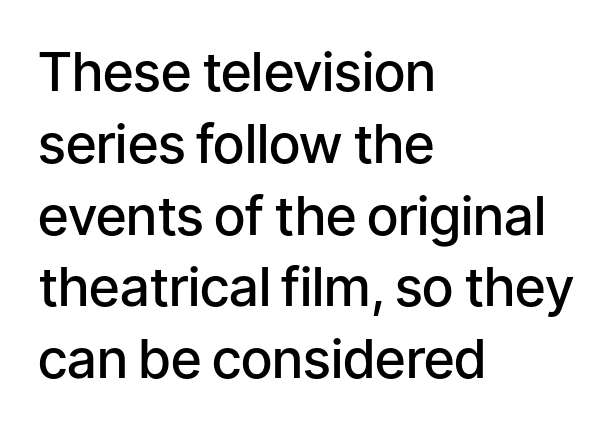
{"serif": "no", "italic": "no", "bold": "semi", "weight": "semibold", "width": "normal", "stroke_contrast": "low", "x_height": "medium", "monospaced": "no", "underline": "no", "align": "left", "line_spacing": "normal", "line_spacing_ratio": 1.33, "letter_spacing": "normal", "letter_spacing_em": 0.0, "glyph_px": 54}
